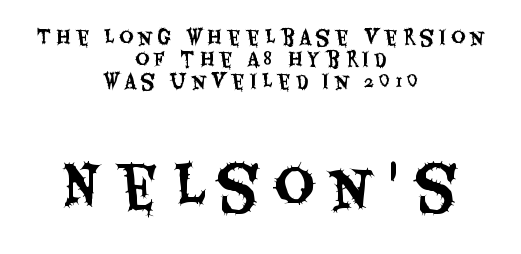
Is the lower block the larger one? Yes — the lower block carries the bigger type. Someone cranked the tracking dial way up on this one. It's the straight-up-and-down kind of type. Observe the absence of serifs on each vertical stroke in this sample. Looks like regular typesetting: each glyph gets only the width it needs. The passage is arranged like a title page — every line centered.
